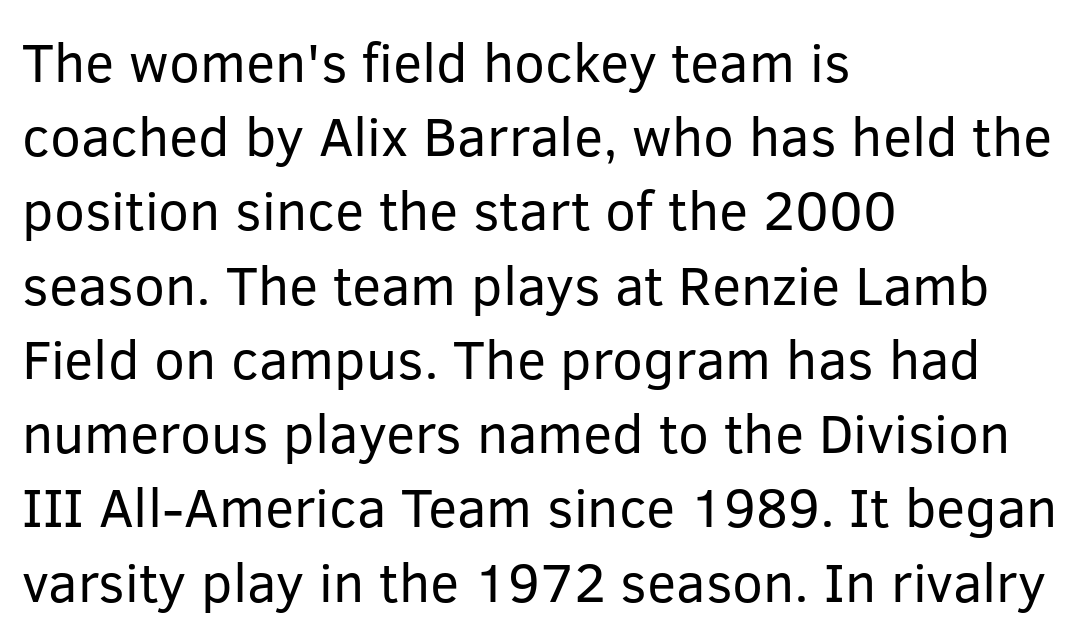
{"serif": "no", "italic": "no", "bold": "no", "weight": "regular", "width": "normal", "stroke_contrast": "low", "x_height": "medium", "monospaced": "no", "underline": "no", "align": "left", "line_spacing": "normal", "line_spacing_ratio": 1.35, "letter_spacing": "normal", "letter_spacing_em": 0.0, "glyph_px": 55}
